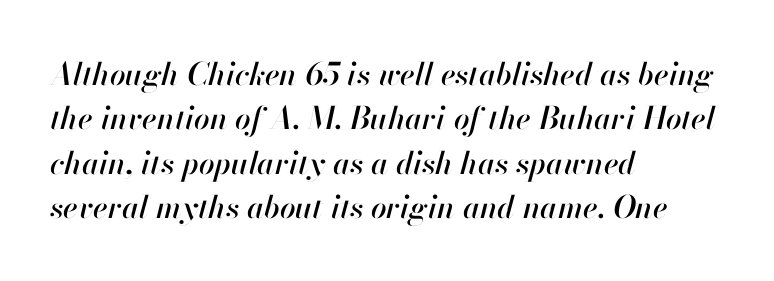
The image shows 31 px text type, italic (leaning right); set left-aligned, normal line spacing (1.43x), normal letter spacing, not underlined; high stroke contrast and a small x-height.
